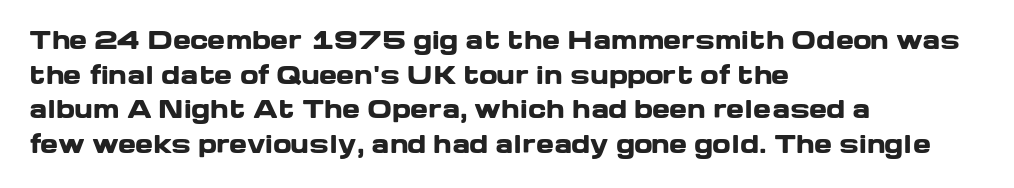
{"italic": "no", "bold": "yes", "underline": "no", "align": "left", "line_spacing": "normal", "line_spacing_ratio": 1.44, "letter_spacing": "normal", "letter_spacing_em": 0.0, "glyph_px": 24}
